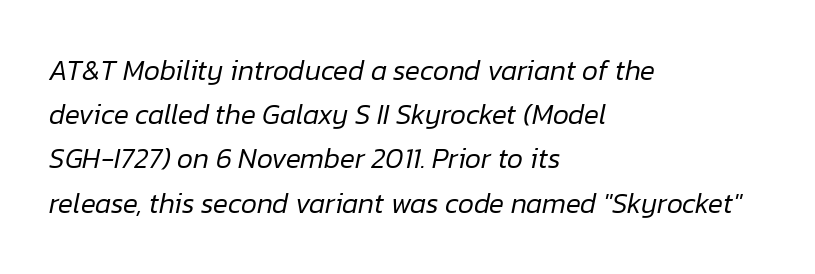
The lines in this sample share a left origin and differ only in where they stop. Do the characters align in a grid? No, the font is proportional. The foot of each line stays bare and open. Words appear dense and cohesive because spacing is normal.
